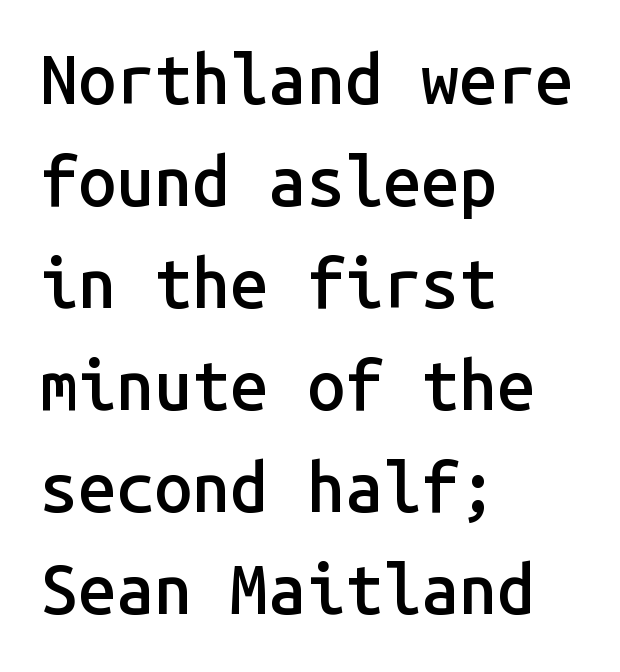
The image shows 68 px semibold sans-serif type, upright, monospaced; set left-aligned, normal line spacing (1.5x), normal letter spacing, not underlined; low stroke contrast and a medium x-height.
